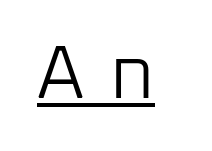
The image shows 76 px light sans-serif type, upright; set unusually wide letter spacing (+0.34 em), underlined; low stroke contrast and a medium x-height.
